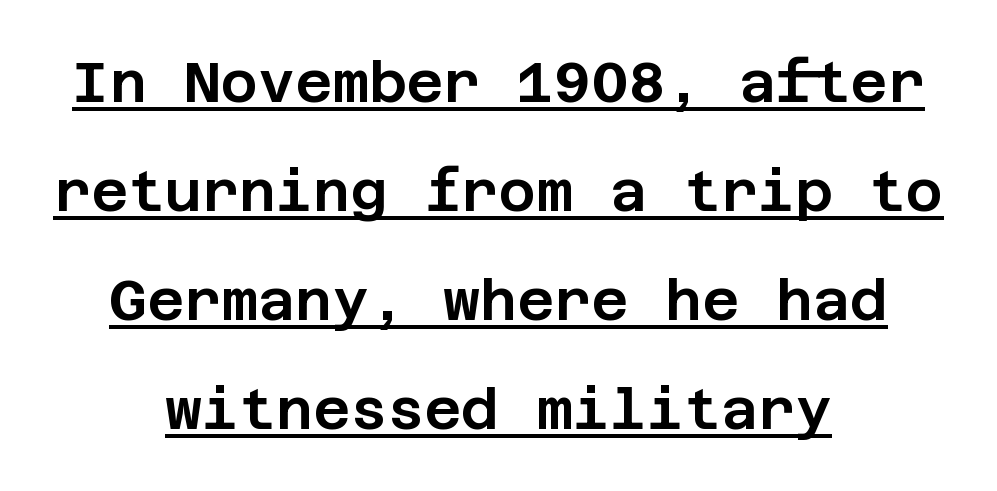
The image shows 57 px sans-serif type, upright; set centered, loose line spacing (1.91x), normal letter spacing, underlined; low stroke contrast and a large x-height.
